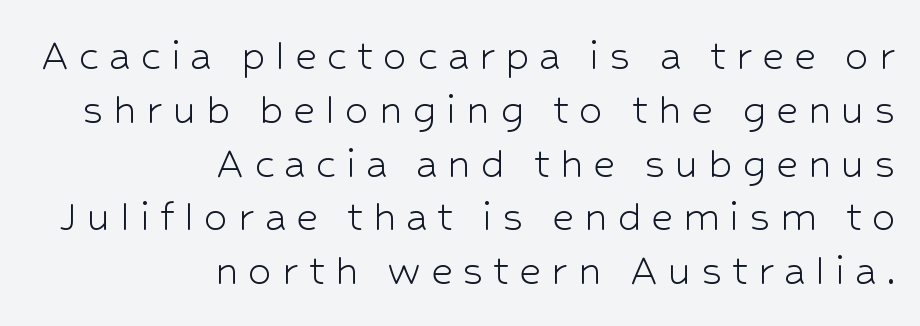
{"serif": "no", "italic": "no", "bold": "no", "weight": "light", "width": "normal", "stroke_contrast": "low", "x_height": "medium", "monospaced": "no", "underline": "no", "align": "right", "line_spacing": "tight", "line_spacing_ratio": 1.12, "letter_spacing": "wide", "letter_spacing_em": 0.2, "glyph_px": 48}
